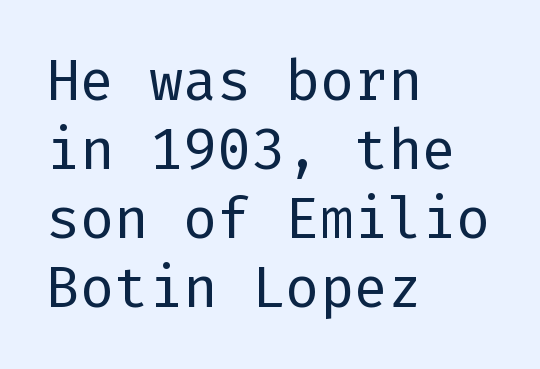
{"serif": "no", "italic": "no", "bold": "no", "weight": "regular", "width": "normal", "stroke_contrast": "low", "x_height": "medium", "underline": "no", "align": "left", "line_spacing_ratio": 1.21, "letter_spacing": "normal", "letter_spacing_em": 0.0, "glyph_px": 57}
